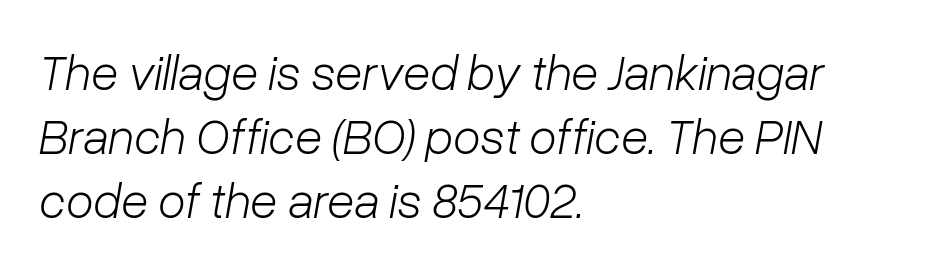
{"italic": "yes", "lean": "right", "slant_degrees": 10, "bold": "no", "weight": "light", "width": "normal", "stroke_contrast": "low", "x_height": "medium", "monospaced": "no", "underline": "no", "align": "left", "line_spacing": "normal", "line_spacing_ratio": 1.28, "letter_spacing": "normal", "letter_spacing_em": 0.0, "glyph_px": 50}
